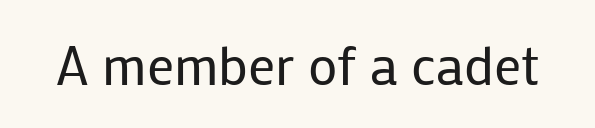
I'd call this a sans setting — the letters go barefoot. You could not count columns in this text — the font is proportionally spaced. No italicization has been applied; the sample stays upright. Is the stroke heavy? The answer is a plain regular-or-lighter.
